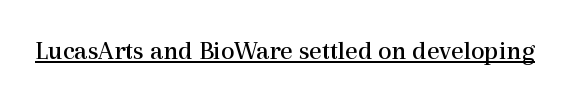
Q: Is the text bold? A: No.
Q: Is the text italic (slanted)? A: No, it is upright.
Q: Is the text underlined? A: Yes.
Q: Is the spacing between letters normal or unusually wide? A: Normal.
